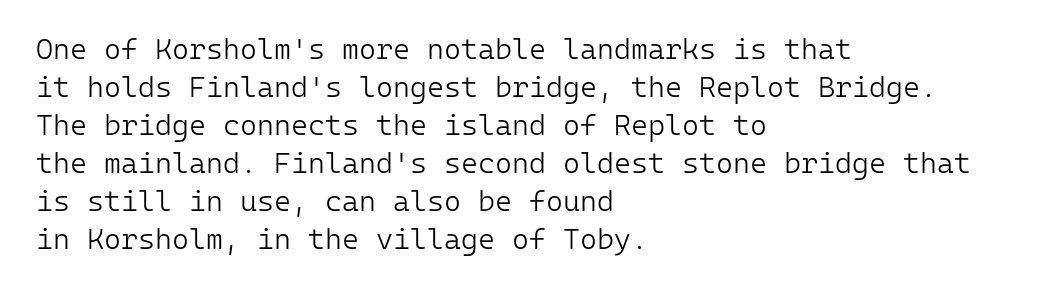
{"serif": "no", "italic": "no", "bold": "no", "weight": "light", "width": "normal", "stroke_contrast": "low", "x_height": "medium", "monospaced": "yes", "underline": "no", "align": "left", "line_spacing": "normal", "line_spacing_ratio": 1.31, "letter_spacing": "normal", "letter_spacing_em": 0.0, "glyph_px": 29}
